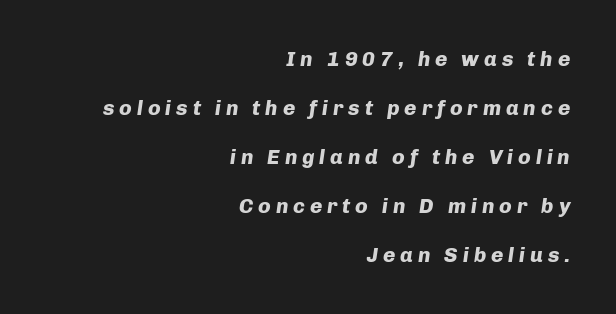
Q: Is the text bold? A: Yes.
Q: Is the text italic (slanted)? A: Yes, it leans right by about 8 degrees.
Q: Is the text underlined? A: No.
Q: How is the paragraph aligned? A: Right-aligned.
Q: Is the spacing between letters normal or unusually wide? A: Unusually wide.
Q: Is the spacing between lines tight, normal or loose? A: Loose.
